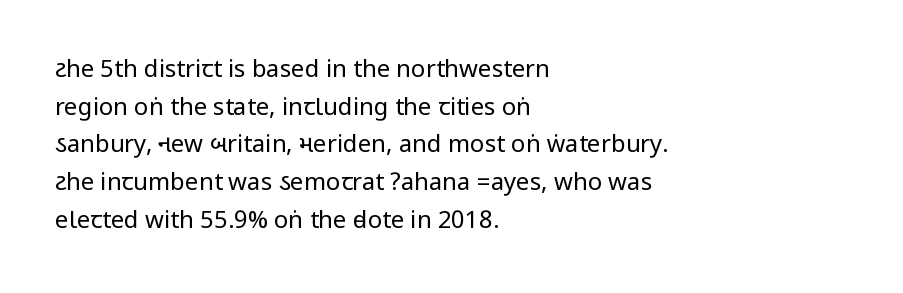
The image shows 24 px text type, upright; set left-aligned, normal line spacing (1.57x), normal letter spacing, not underlined.
